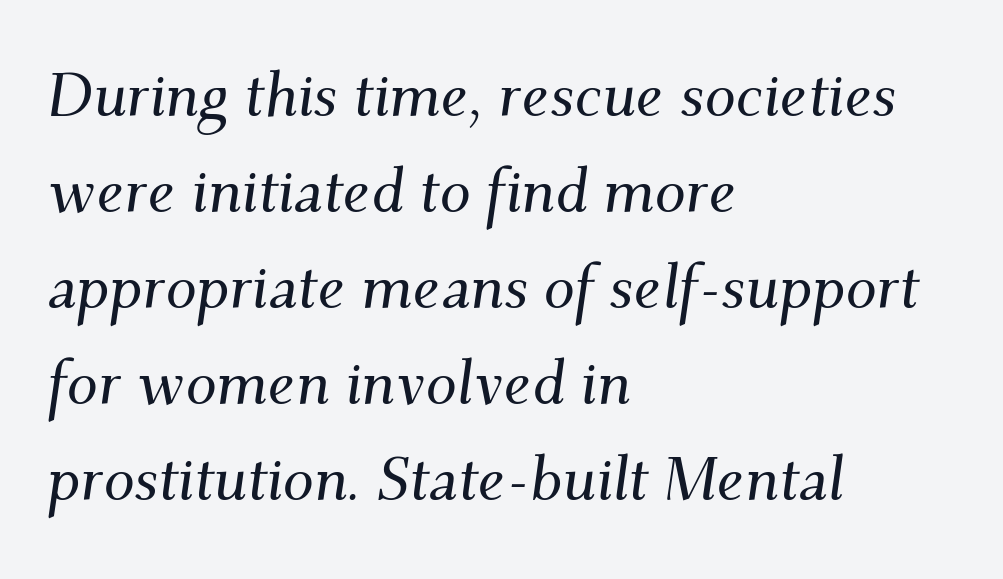
{"serif": "yes", "italic": "yes", "lean": "right", "slant_degrees": 9, "width": "normal", "stroke_contrast": "medium", "x_height": "small", "monospaced": "no", "underline": "no", "align": "left", "line_spacing": "normal", "line_spacing_ratio": 1.55, "letter_spacing": "normal", "letter_spacing_em": 0.0, "glyph_px": 62}
